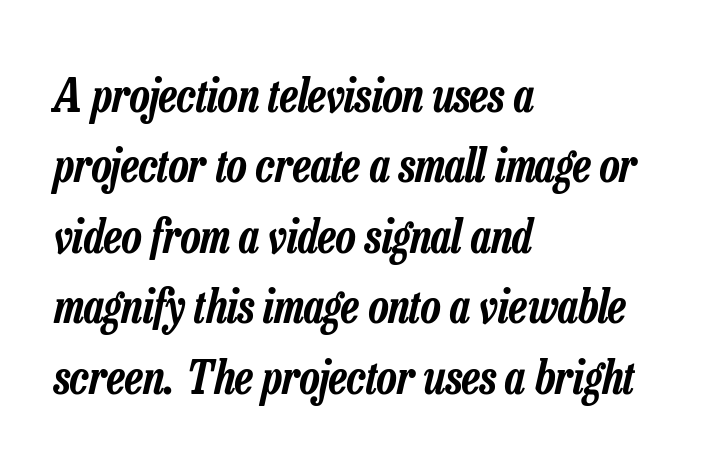
The image shows 46 px condensed type, italic (leaning right); set left-aligned, normal line spacing (1.53x), normal letter spacing, not underlined; low stroke contrast and a medium x-height.
